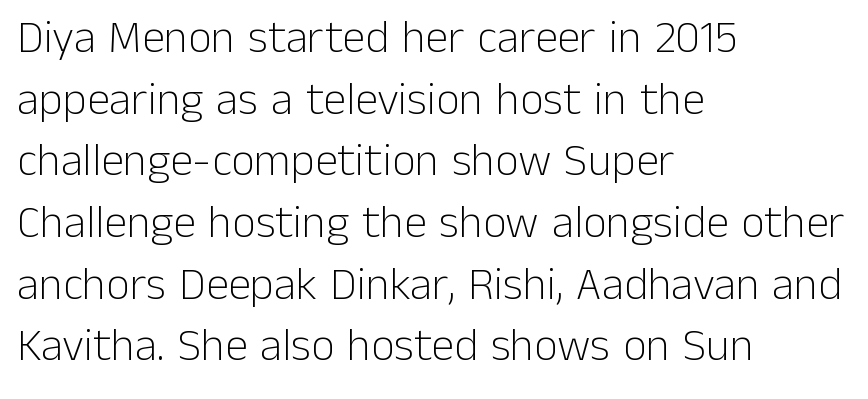
The image shows 46 px light sans-serif type, upright; set left-aligned, normal line spacing (1.34x), normal letter spacing, not underlined; low stroke contrast and a medium x-height.
